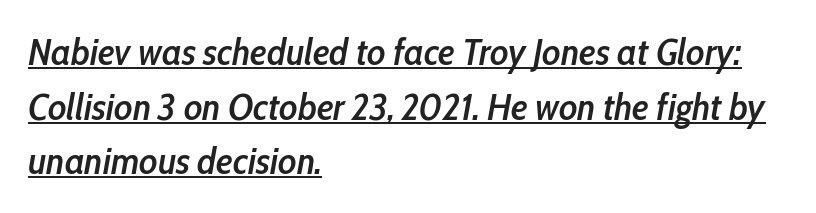
{"italic": "yes", "lean": "right", "slant_degrees": 10, "bold": "semi", "weight": "semibold", "width": "condensed", "stroke_contrast": "low", "x_height": "medium", "monospaced": "no", "underline": "yes", "align": "left", "line_spacing": "normal", "line_spacing_ratio": 1.44, "letter_spacing": "normal", "letter_spacing_em": 0.0, "glyph_px": 38}
